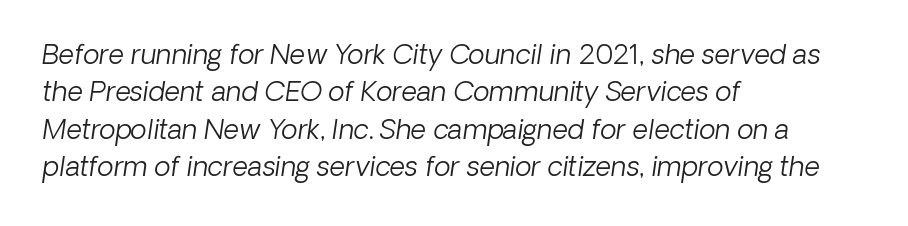
Q: Is the text bold? A: No.
Q: Is the text underlined? A: No.
Q: How is the paragraph aligned? A: Left-aligned.
Q: Is the spacing between letters normal or unusually wide? A: Normal.
Q: Is the spacing between lines tight, normal or loose? A: Normal.
